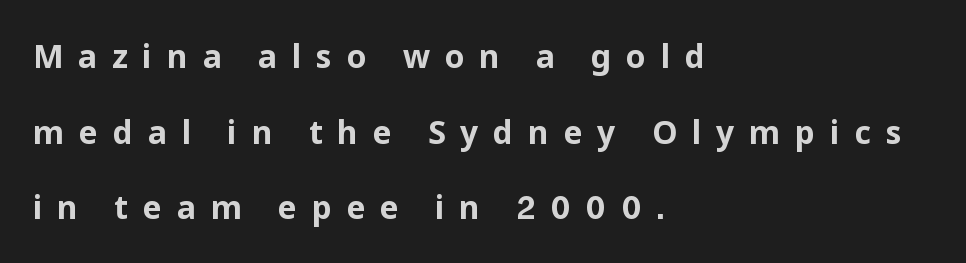
Q: Is the text bold? A: Yes.
Q: Is the text italic (slanted)? A: No, it is upright.
Q: Is the typeface a serif or a sans-serif typeface? A: Sans-serif.
Q: Is the text underlined? A: No.
Q: How is the paragraph aligned? A: Left-aligned.
Q: Is the spacing between letters normal or unusually wide? A: Unusually wide.
Q: Is the spacing between lines tight, normal or loose? A: Loose.
Q: Width (condensed, normal, or wide)? A: Normal.
Q: Stroke contrast? A: Low.
Q: x-height? A: Medium.
Q: Monospaced? A: No.
